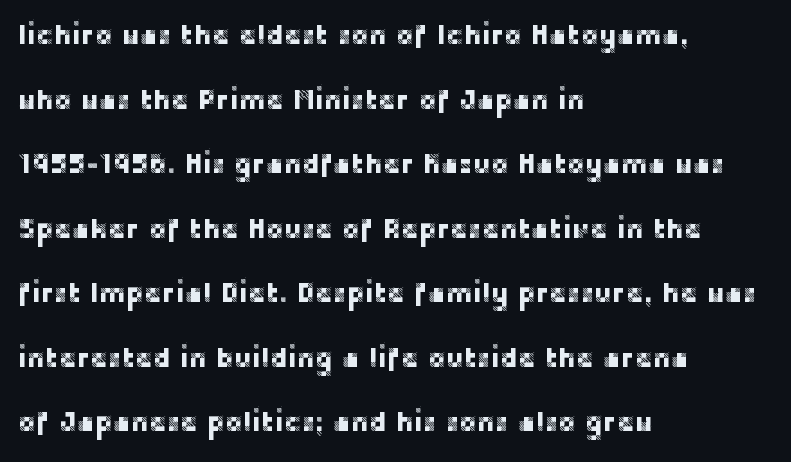
The image shows 27 px text type, upright; set left-aligned, loose line spacing (2.39x), normal letter spacing, not underlined.
